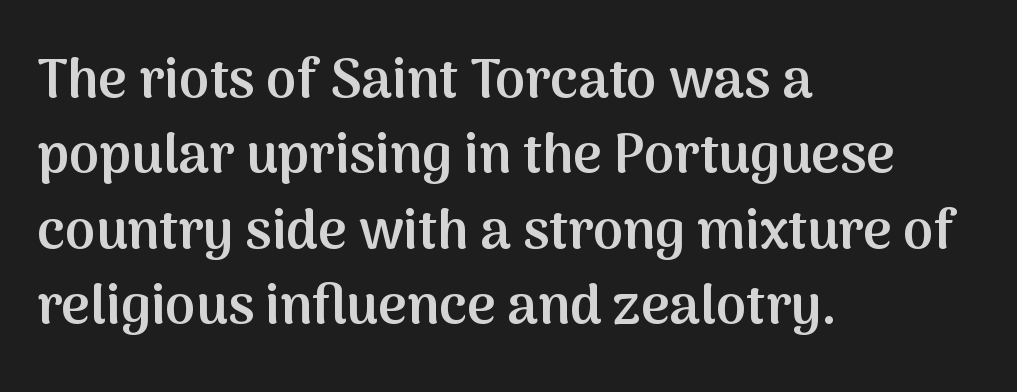
Q: Is the text bold? A: Semi-bold.
Q: Is the text italic (slanted)? A: No, it is upright.
Q: Is the typeface a serif or a sans-serif typeface? A: Sans-serif.
Q: Is the text underlined? A: No.
Q: How is the paragraph aligned? A: Left-aligned.
Q: Is the spacing between letters normal or unusually wide? A: Normal.
Q: Is the spacing between lines tight, normal or loose? A: Normal.
Q: Width (condensed, normal, or wide)? A: Normal.
Q: Stroke contrast? A: Medium.
Q: x-height? A: Medium.
Q: Monospaced? A: No.
